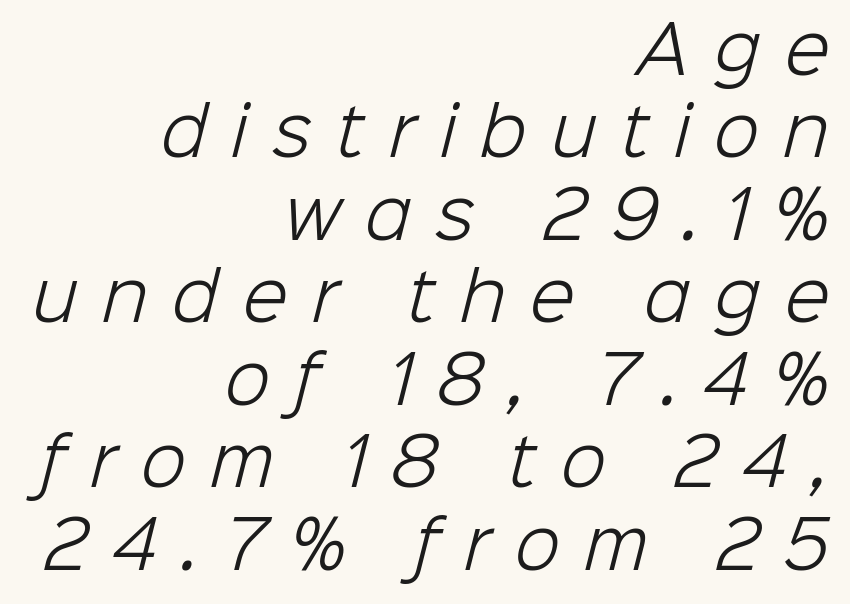
{"serif": "no", "bold": "no", "weight": "light", "width": "normal", "stroke_contrast": "low", "x_height": "medium", "monospaced": "no", "underline": "no", "align": "right", "line_spacing": "normal", "line_spacing_ratio": 1.25, "letter_spacing": "wide", "letter_spacing_em": 0.37, "glyph_px": 66}
